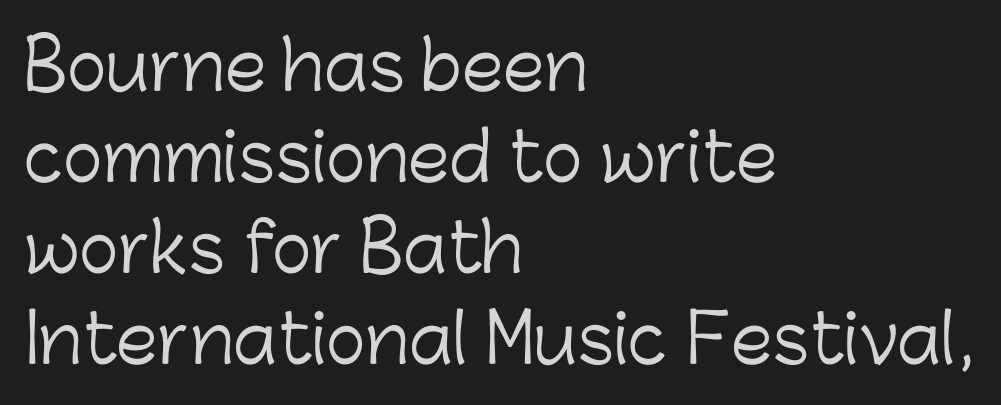
The image shows 67 px light sans-serif type, upright; set left-aligned, normal line spacing (1.36x), normal letter spacing, not underlined; low stroke contrast and a medium x-height.
